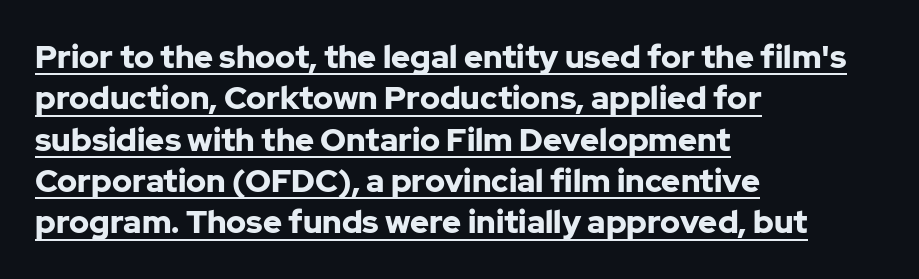
{"serif": "no", "italic": "no", "bold": "yes", "weight": "bold", "width": "normal", "stroke_contrast": "low", "x_height": "medium", "monospaced": "no", "underline": "yes", "align": "left", "line_spacing": "normal", "line_spacing_ratio": 1.29, "letter_spacing": "normal", "letter_spacing_em": 0.0, "glyph_px": 32}
